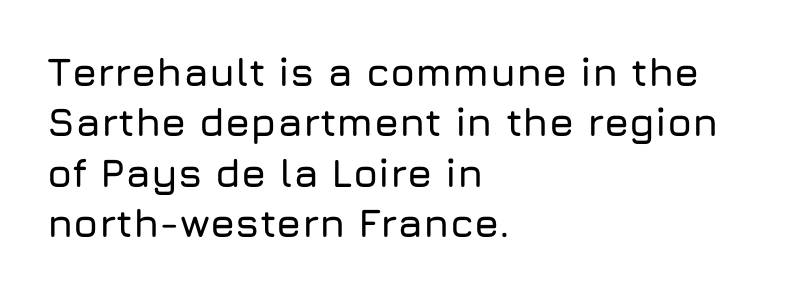
Q: Is the text italic (slanted)? A: No, it is upright.
Q: Is the typeface a serif or a sans-serif typeface? A: Sans-serif.
Q: Is the text underlined? A: No.
Q: How is the paragraph aligned? A: Left-aligned.
Q: Is the spacing between letters normal or unusually wide? A: Normal.
Q: Is the spacing between lines tight, normal or loose? A: Normal.
Q: Width (condensed, normal, or wide)? A: Normal.
Q: Stroke contrast? A: Low.
Q: x-height? A: Medium.
Q: Monospaced? A: No.
